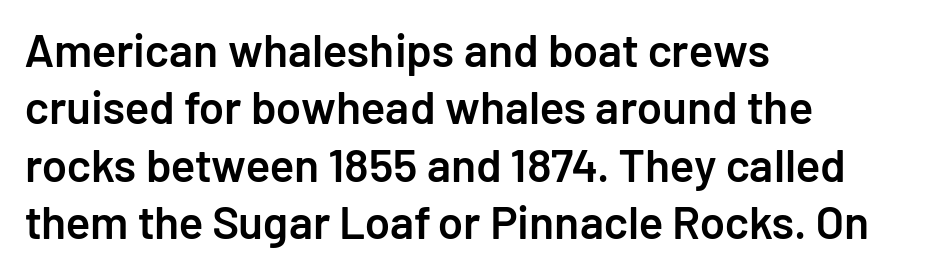
The image shows 46 px semibold sans-serif type, upright; set left-aligned, normal line spacing (1.25x), normal letter spacing, not underlined; low stroke contrast and a medium x-height.
